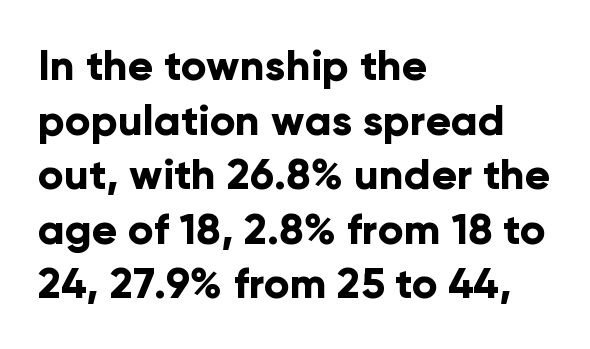
Looks like regular typesetting: each glyph gets only the width it needs. You could call the tracking neutral — neither tight nor loose. Chunky letters — that's bold for sure. The paragraph shown leans on its left margin. Whoever set this chose a conventional vertical rhythm. Regarding serifs, this sample does without them.
